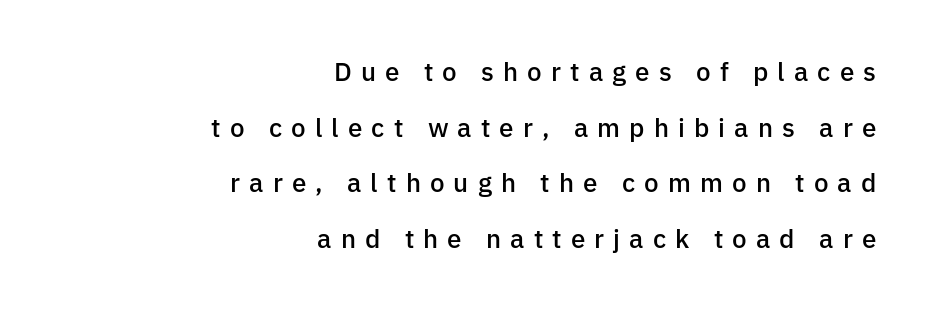
{"italic": "no", "bold": "semi", "underline": "no", "align": "right", "line_spacing": "loose", "line_spacing_ratio": 2.14, "letter_spacing": "wide", "letter_spacing_em": 0.35, "glyph_px": 26}
